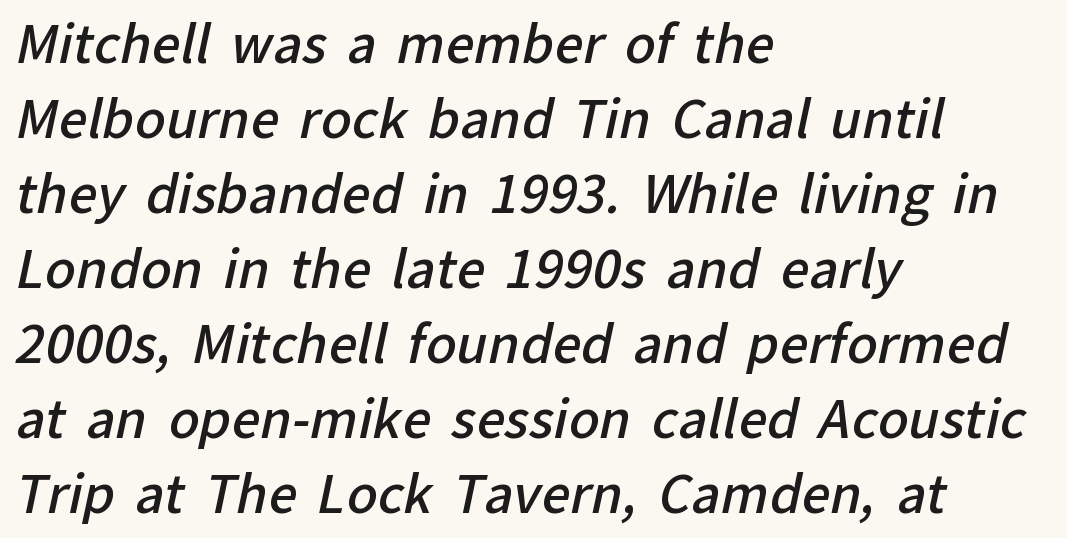
{"serif": "no", "bold": "semi", "weight": "semibold", "width": "normal", "stroke_contrast": "low", "x_height": "medium", "monospaced": "no", "underline": "no", "align": "left", "line_spacing": "normal", "line_spacing_ratio": 1.47, "letter_spacing": "normal", "letter_spacing_em": 0.0, "glyph_px": 51}
